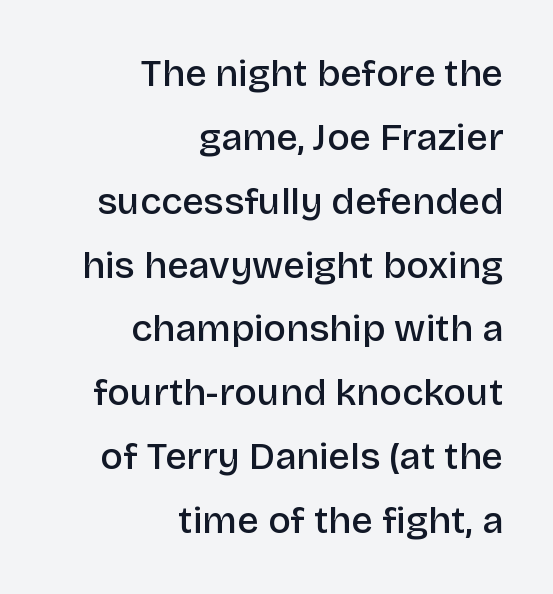
A normal amount of white space separates one row of letters from the next. These lines keep a tight, regular rhythm from letter to letter. This sample is right-justified, so line beginnings fall wherever the words allow. Rule under the text: the space is simply empty.
